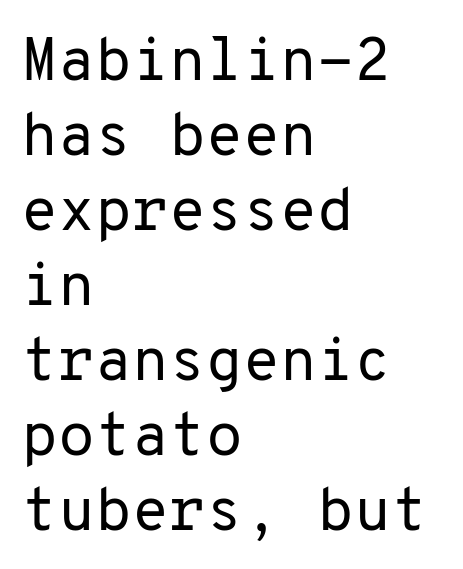
{"serif": "no", "italic": "no", "bold": "no", "weight": "regular", "width": "normal", "stroke_contrast": "low", "x_height": "medium", "monospaced": "yes", "underline": "no", "align": "left", "line_spacing": "normal", "line_spacing_ratio": 1.25, "letter_spacing": "normal", "letter_spacing_em": 0.0, "glyph_px": 60}
